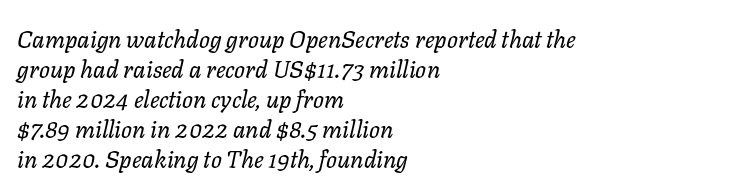
Casual observation: everything's shoved over to the left. Each new line begins a customary step beneath the previous one. Vertical stems look standard width or narrower in stroke. Descender tails drop into unmarked territory. The whole block is typeset with a tilt.
